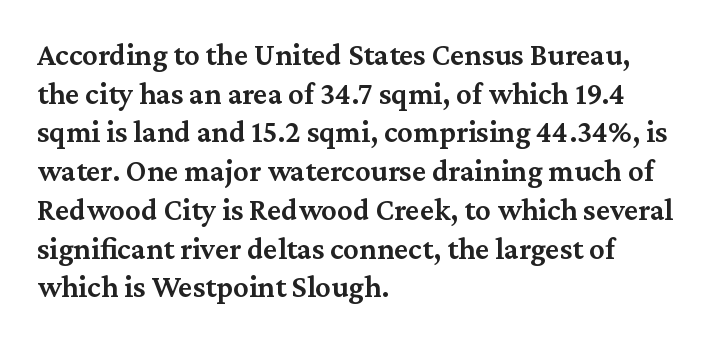
Q: Is the text bold? A: Semi-bold.
Q: Is the text italic (slanted)? A: No, it is upright.
Q: Is the typeface a serif or a sans-serif typeface? A: Serif.
Q: Is the text underlined? A: No.
Q: How is the paragraph aligned? A: Left-aligned.
Q: Is the spacing between letters normal or unusually wide? A: Normal.
Q: Is the spacing between lines tight, normal or loose? A: Normal.
Q: Width (condensed, normal, or wide)? A: Normal.
Q: Stroke contrast? A: Medium.
Q: x-height? A: Medium.
Q: Monospaced? A: No.
